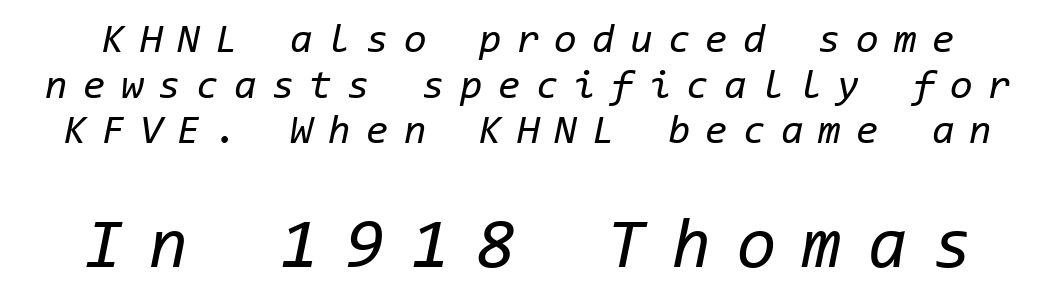
The image shows 71 px regular-weight type, italic (leaning right), monospaced; set tight line spacing (1.11x), unusually wide letter spacing (+0.37 em), not underlined; the second (bottom) block is 1.73x larger; low stroke contrast and a medium x-height.
